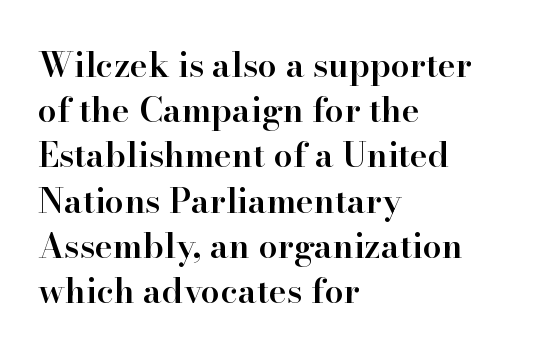
{"serif": "yes", "italic": "no", "bold": "semi", "weight": "semibold", "width": "normal", "stroke_contrast": "high", "x_height": "small", "monospaced": "no", "underline": "no", "align": "left", "line_spacing": "normal", "line_spacing_ratio": 1.33, "letter_spacing": "normal", "letter_spacing_em": 0.0, "glyph_px": 34}
